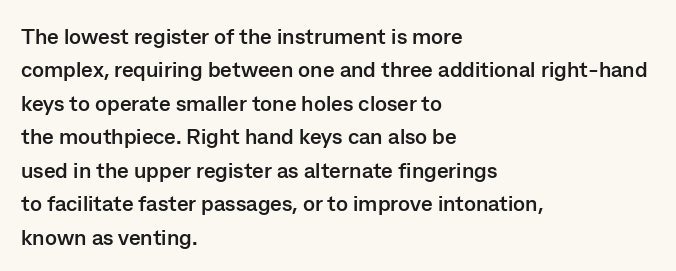
{"italic": "no", "bold": "yes", "underline": "no", "align": "left", "line_spacing": "normal", "line_spacing_ratio": 1.52, "letter_spacing": "normal", "letter_spacing_em": 0.0, "glyph_px": 22}
